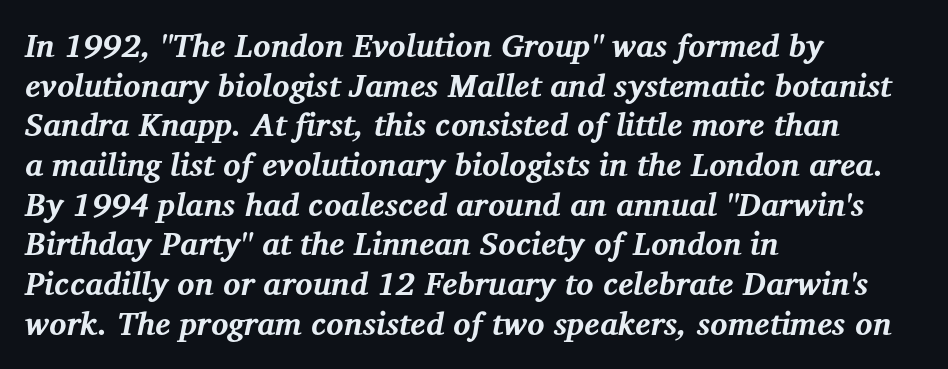
The image shows 32 px bold serif type, italic (leaning right); set left-aligned, line spacing 1.24x, normal letter spacing, not underlined; medium stroke contrast and a medium x-height.
